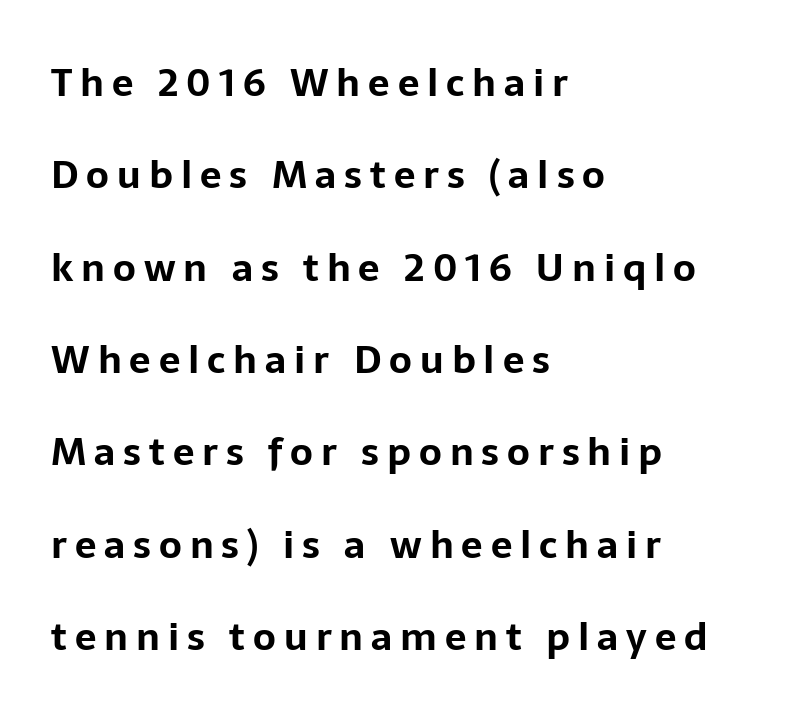
{"serif": "no", "italic": "no", "bold": "yes", "weight": "bold", "width": "normal", "stroke_contrast": "low", "x_height": "medium", "monospaced": "no", "underline": "no", "align": "left", "line_spacing": "loose", "line_spacing_ratio": 2.43, "letter_spacing": "wide", "letter_spacing_em": 0.21, "glyph_px": 38}
